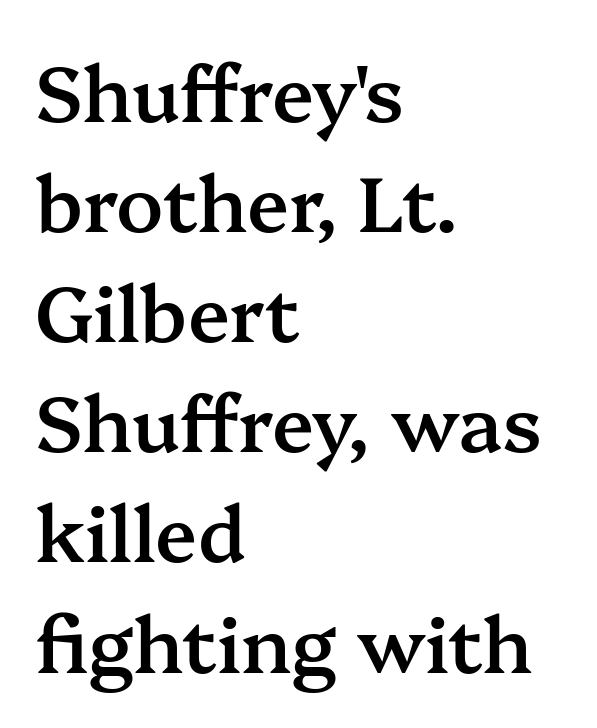
The image shows 77 px semibold serif type, upright; set left-aligned, normal line spacing (1.43x), normal letter spacing, not underlined; medium stroke contrast and a medium x-height.
